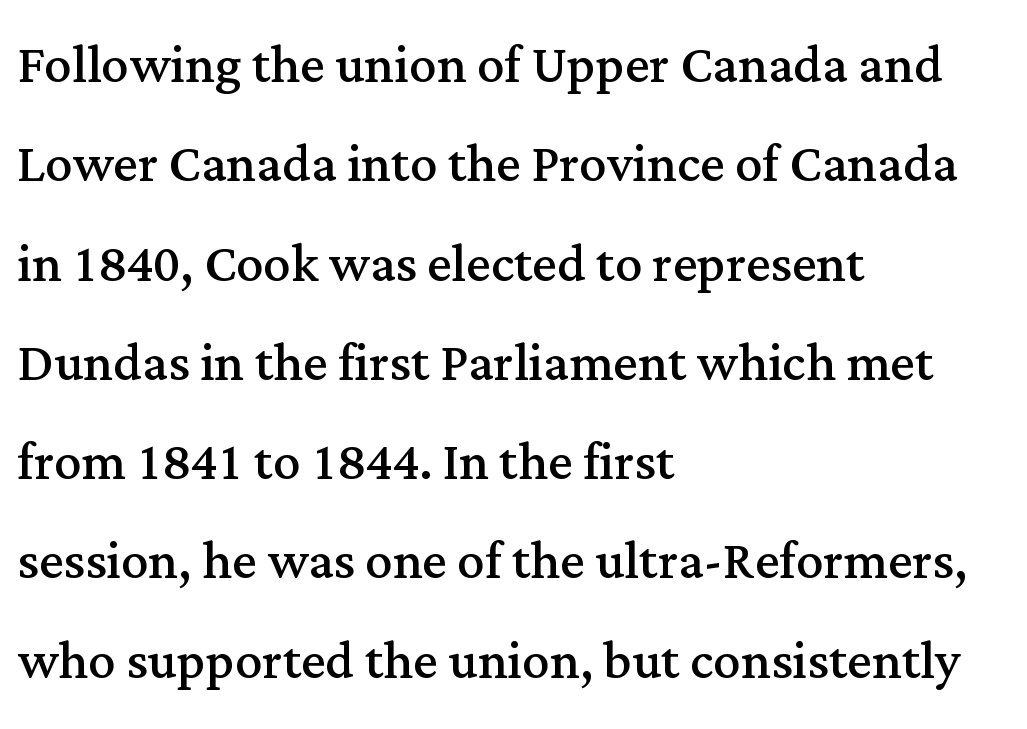
{"serif": "yes", "italic": "no", "bold": "no", "weight": "regular", "width": "normal", "stroke_contrast": "medium", "x_height": "medium", "monospaced": "no", "underline": "no", "align": "left", "line_spacing": "normal", "line_spacing_ratio": 1.46, "letter_spacing": "normal", "letter_spacing_em": 0.0, "glyph_px": 68}
